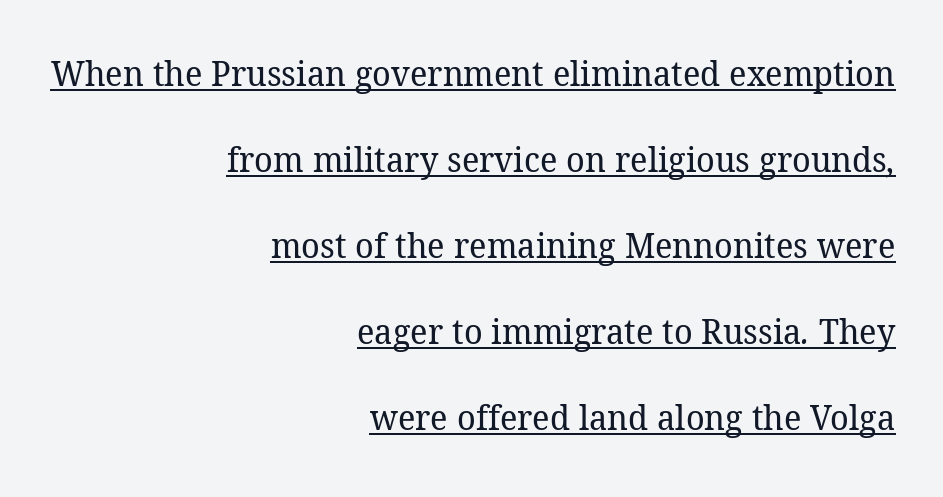
{"serif": "yes", "bold": "no", "weight": "regular", "width": "normal", "stroke_contrast": "low", "x_height": "medium", "monospaced": "no", "underline": "yes", "align": "right", "line_spacing": "loose", "line_spacing_ratio": 2.46, "letter_spacing": "normal", "letter_spacing_em": 0.0, "glyph_px": 35}
